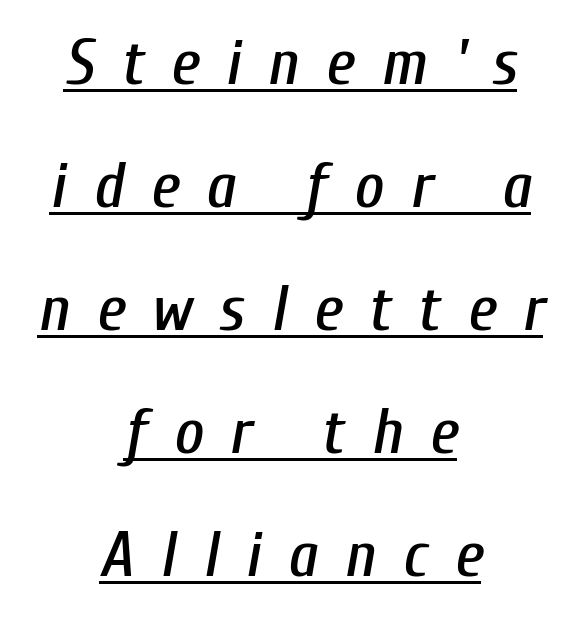
Q: Is the text italic (slanted)? A: Yes, it leans right by about 10 degrees.
Q: Is the text underlined? A: Yes.
Q: How is the paragraph aligned? A: Centered.
Q: Is the spacing between letters normal or unusually wide? A: Unusually wide.
Q: Is the spacing between lines tight, normal or loose? A: Loose.
Q: Width (condensed, normal, or wide)? A: Condensed.
Q: Stroke contrast? A: Low.
Q: x-height? A: Medium.
Q: Monospaced? A: No.
